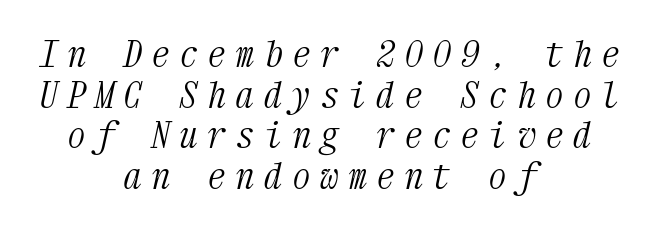
Q: Is the text bold? A: No.
Q: Is the text italic (slanted)? A: Yes, it leans right by about 12 degrees.
Q: Is the typeface a serif or a sans-serif typeface? A: Serif.
Q: Is the text underlined? A: No.
Q: How is the paragraph aligned? A: Centered.
Q: Is the spacing between letters normal or unusually wide? A: Unusually wide.
Q: Is the spacing between lines tight, normal or loose? A: Tight.
Q: Width (condensed, normal, or wide)? A: Condensed.
Q: Stroke contrast? A: Medium.
Q: x-height? A: Medium.
Q: Monospaced? A: Yes.
